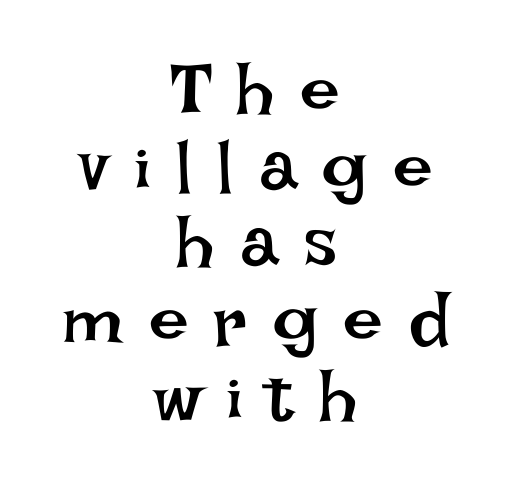
The image shows 71 px regular-weight type, upright; set centered, tight line spacing (1.08x), unusually wide letter spacing (+0.36 em), not underlined; low stroke contrast and a large x-height.
